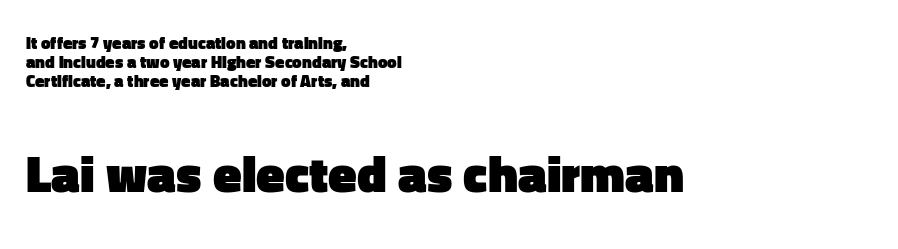
Q: Is the text bold? A: Yes.
Q: Is the text italic (slanted)? A: No, it is upright.
Q: Is the typeface a serif or a sans-serif typeface? A: Sans-serif.
Q: Is the text underlined? A: No.
Q: How is the paragraph aligned? A: Left-aligned.
Q: Is the spacing between letters normal or unusually wide? A: Normal.
Q: Is the spacing between lines tight, normal or loose? A: Tight.
Q: Which block of text is set in a larger size, the first (top) or the second (bottom)? A: The second (bottom) one.
Q: Width (condensed, normal, or wide)? A: Normal.
Q: Stroke contrast? A: Low.
Q: x-height? A: Medium.
Q: Monospaced? A: No.
